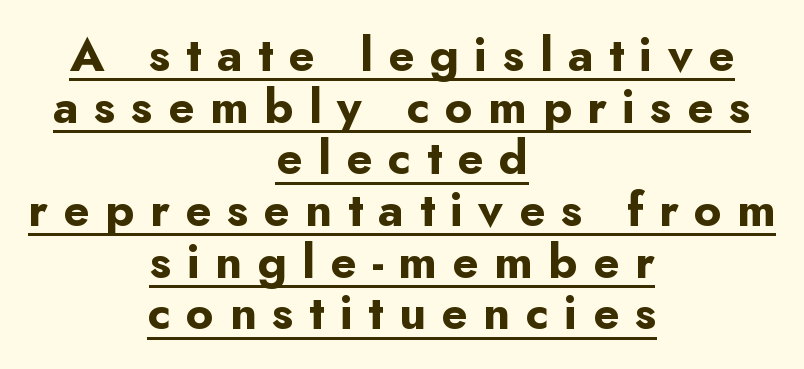
The image shows 47 px bold sans-serif type, upright; set centered, tight line spacing (1.1x), unusually wide letter spacing (+0.33 em), underlined; low stroke contrast and a small x-height.
